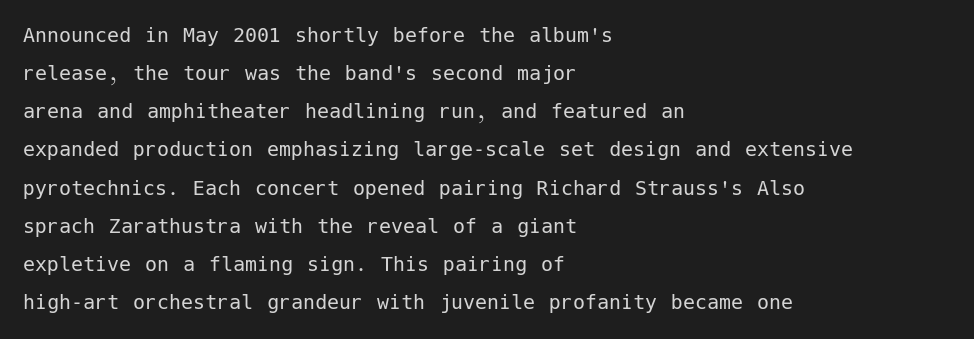
Q: Is the text bold? A: No.
Q: Is the text italic (slanted)? A: No, it is upright.
Q: Is the text underlined? A: No.
Q: How is the paragraph aligned? A: Left-aligned.
Q: Is the spacing between letters normal or unusually wide? A: Normal.
Q: Is the spacing between lines tight, normal or loose? A: Normal.
